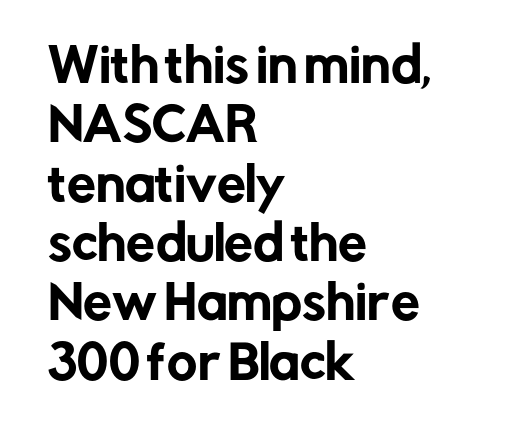
{"serif": "no", "italic": "no", "width": "normal", "stroke_contrast": "low", "x_height": "medium", "monospaced": "no", "underline": "no", "align": "left", "line_spacing": "normal", "line_spacing_ratio": 1.29, "letter_spacing": "normal", "letter_spacing_em": 0.0, "glyph_px": 46}
